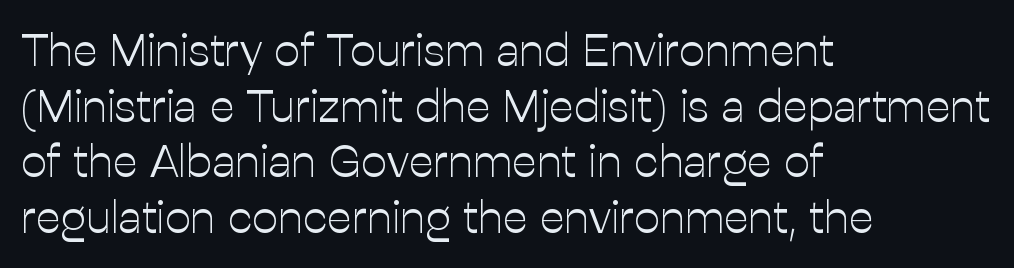
Q: Is the text bold? A: No.
Q: Is the text italic (slanted)? A: No, it is upright.
Q: Is the typeface a serif or a sans-serif typeface? A: Sans-serif.
Q: Is the text underlined? A: No.
Q: How is the paragraph aligned? A: Left-aligned.
Q: Is the spacing between letters normal or unusually wide? A: Normal.
Q: Width (condensed, normal, or wide)? A: Normal.
Q: Stroke contrast? A: Low.
Q: x-height? A: Medium.
Q: Monospaced? A: No.
